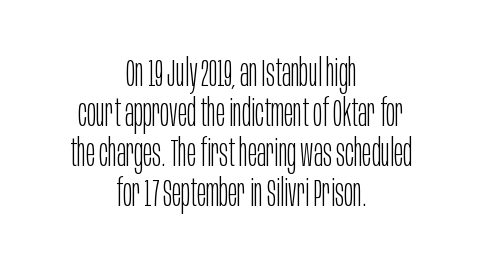
The image shows 38 px light, condensed sans-serif type, upright; set centered, tight line spacing (1.05x), normal letter spacing, not underlined; low stroke contrast and a large x-height.
